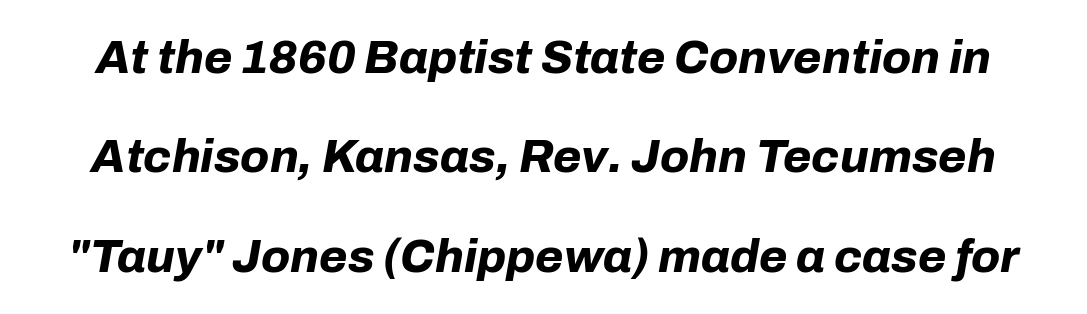
Q: Is the text bold? A: Yes.
Q: Is the text italic (slanted)? A: Yes, it leans right by about 10 degrees.
Q: Is the text underlined? A: No.
Q: Is the spacing between letters normal or unusually wide? A: Normal.
Q: Is the spacing between lines tight, normal or loose? A: Loose.
Q: Width (condensed, normal, or wide)? A: Normal.
Q: Stroke contrast? A: Low.
Q: x-height? A: Medium.
Q: Monospaced? A: No.
